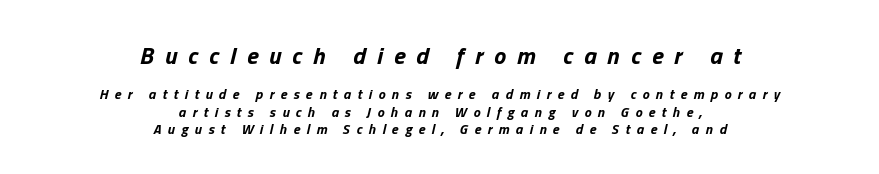
The image shows 24 px bold type, italic (leaning right); set centered, line spacing 1.22x, unusually wide letter spacing (+0.46 em), not underlined; the first (top) block is 1.71x larger.
